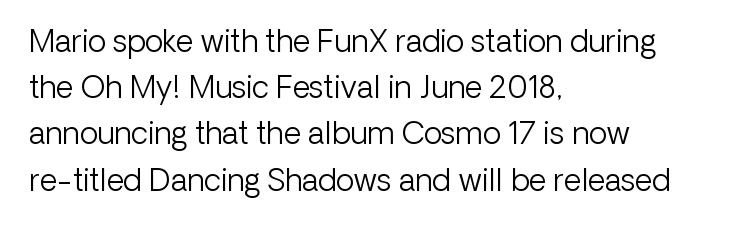
The image shows 30 px light sans-serif type, upright; set left-aligned, normal line spacing (1.54x), normal letter spacing, not underlined; low stroke contrast and a medium x-height.
